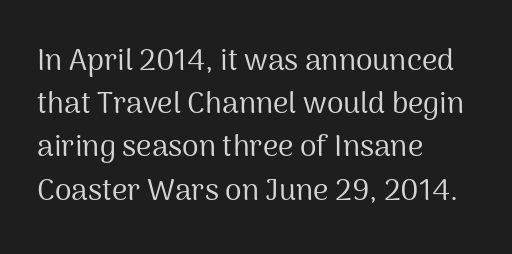
The image shows 30 px regular-weight sans-serif type, upright; set left-aligned, normal line spacing (1.44x), normal letter spacing, not underlined; medium stroke contrast and a medium x-height.
